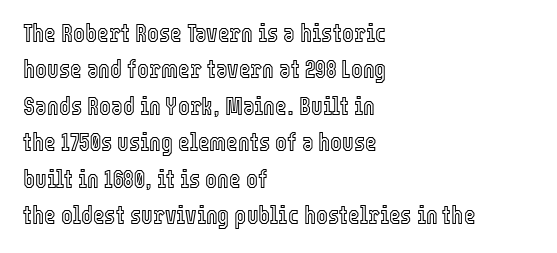
Q: Is the text italic (slanted)? A: No, it is upright.
Q: Is the text underlined? A: No.
Q: How is the paragraph aligned? A: Left-aligned.
Q: Is the spacing between letters normal or unusually wide? A: Normal.
Q: Is the spacing between lines tight, normal or loose? A: Normal.
